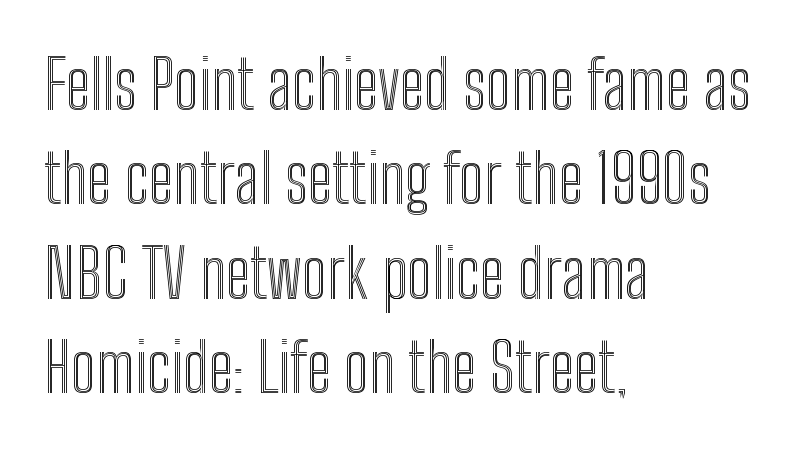
{"italic": "no", "width": "condensed", "x_height": "medium", "monospaced": "no", "underline": "no", "align": "left", "line_spacing": "normal", "line_spacing_ratio": 1.41, "letter_spacing": "normal", "letter_spacing_em": 0.0, "glyph_px": 67}
